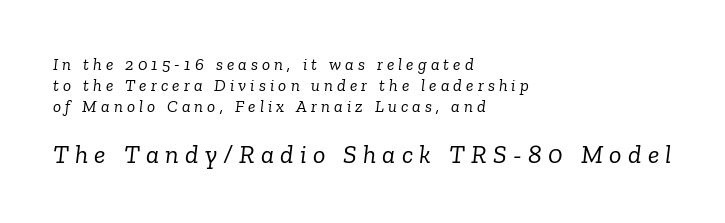
The image shows 26 px text type, italic (leaning right); set left-aligned, normal line spacing (1.25x), unusually wide letter spacing (+0.24 em), not underlined; the second (bottom) block is 1.53x larger.
